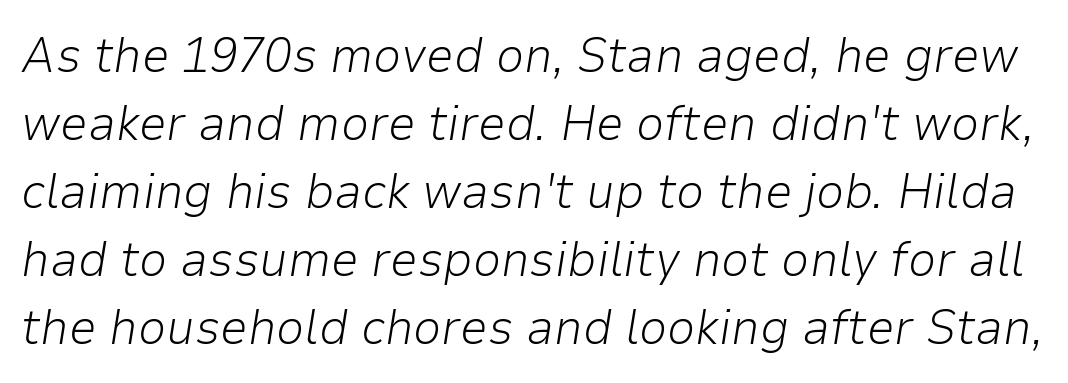
Regular leading. You can tell it's italic because the verticals aren't actually vertical. The line texture is even and compact thanks to regular tracking. Has an underline been added? It has not. Proportional: the letters do not fall into vertical columns.
